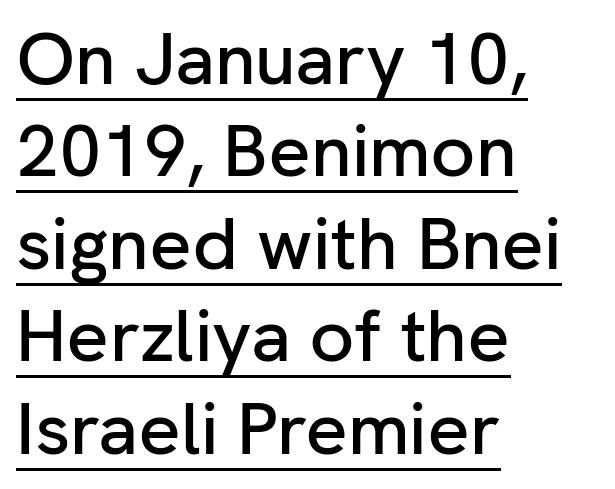
{"serif": "no", "italic": "no", "width": "normal", "stroke_contrast": "low", "x_height": "medium", "monospaced": "no", "underline": "yes", "align": "left", "line_spacing": "normal", "line_spacing_ratio": 1.25, "letter_spacing": "normal", "letter_spacing_em": 0.0, "glyph_px": 74}
